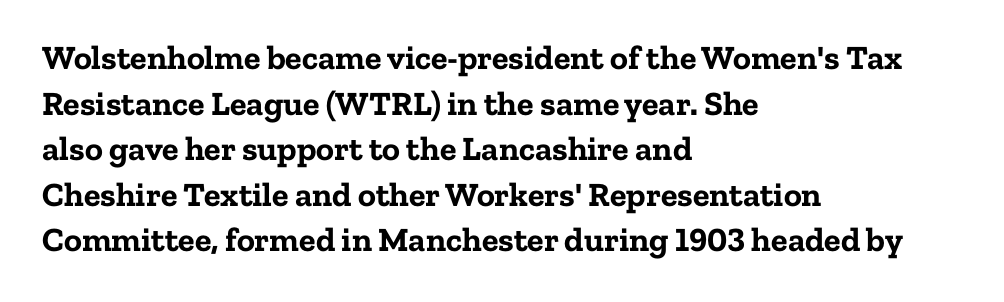
Q: Is the text bold? A: Yes.
Q: Is the text italic (slanted)? A: No, it is upright.
Q: Is the typeface a serif or a sans-serif typeface? A: Serif.
Q: Is the text underlined? A: No.
Q: How is the paragraph aligned? A: Left-aligned.
Q: Is the spacing between letters normal or unusually wide? A: Normal.
Q: Is the spacing between lines tight, normal or loose? A: Normal.
Q: Width (condensed, normal, or wide)? A: Normal.
Q: Stroke contrast? A: Low.
Q: x-height? A: Medium.
Q: Monospaced? A: No.
